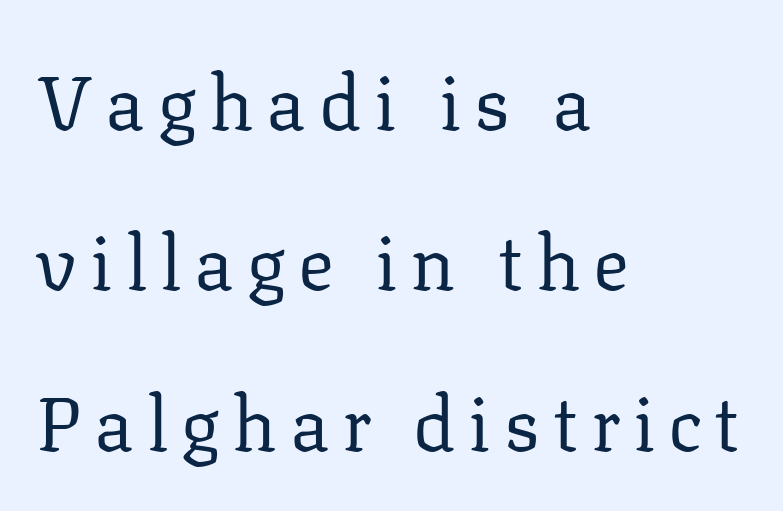
The typesetting does not lean heavy: it is not bold. This block would shrink considerably if given ordinary leading; it's expanded now. I'd call this a serif setting — the letters wear small feet. Style check: upright. Casual observation: everything's shoved over to the left. A typesetter would call this proportional, since set widths differ per character.
